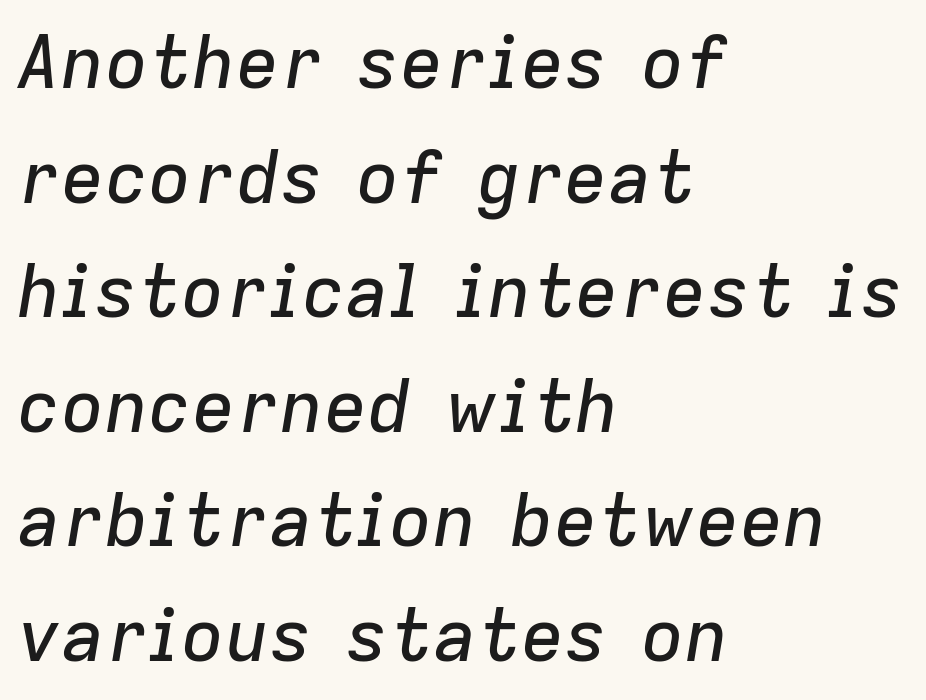
The rendering applies a slant to the glyphs. Each letter keeps its own natural width here, so spacing adapts to shape. A bare baseline throughout the passage. The face used here is rendered with its standard letterfit.
